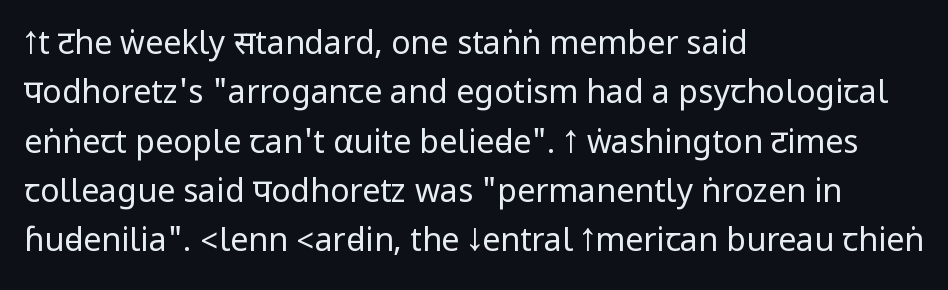
No italicization has been applied; the sample stays upright. The rendering uses a moderate line-height, typical for paragraphs. This sample is left-justified, so line endings fall wherever the words run out. Does extra space separate the letters? No, they use regular spacing.
